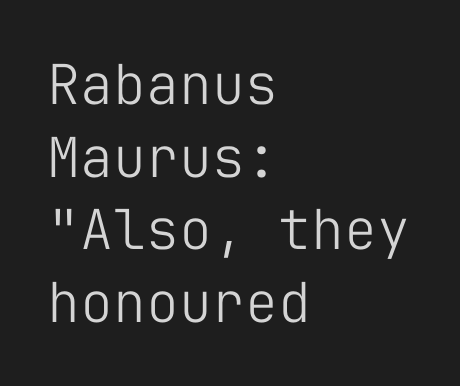
The image shows 55 px light sans-serif type, upright, monospaced; set left-aligned, normal line spacing (1.32x), normal letter spacing, not underlined; low stroke contrast and a medium x-height.
